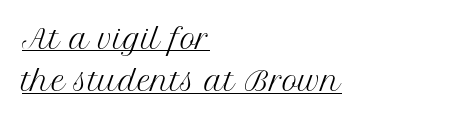
Q: Is the text bold? A: No.
Q: Is the text italic (slanted)? A: Yes.
Q: Is the text underlined? A: Yes.
Q: How is the paragraph aligned? A: Left-aligned.
Q: Is the spacing between letters normal or unusually wide? A: Normal.
Q: Is the spacing between lines tight, normal or loose? A: Normal.
